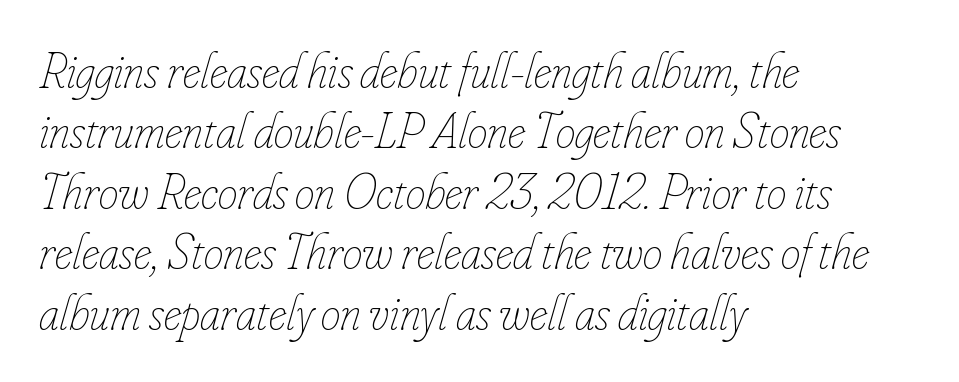
The font is comparable to plain body text, perhaps lighter. Observe the lean: these are italic letterforms. The letters sit at their default tracking, neither squeezed nor spread. The passage shown is not underscored anywhere. The passage shown is typed in a proportional face where columns would drift.
